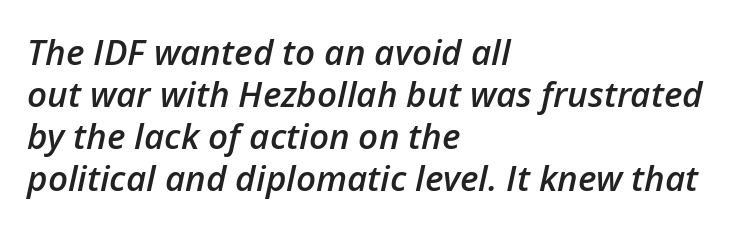
Q: Is the text bold? A: Semi-bold.
Q: Is the text italic (slanted)? A: Yes, it leans right by about 12 degrees.
Q: Is the text underlined? A: No.
Q: How is the paragraph aligned? A: Left-aligned.
Q: Is the spacing between letters normal or unusually wide? A: Normal.
Q: Width (condensed, normal, or wide)? A: Normal.
Q: Stroke contrast? A: Low.
Q: x-height? A: Medium.
Q: Monospaced? A: No.
